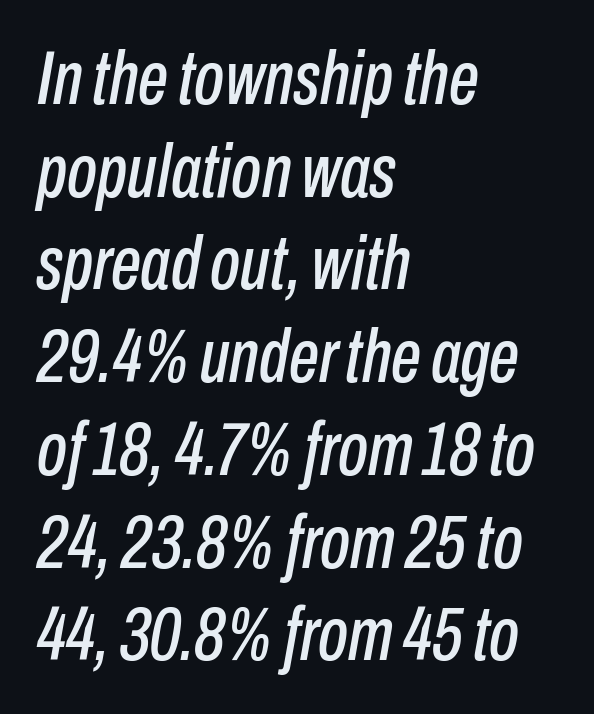
Descenders hang freely into open space. Style check: oblique. Each letter keeps its own natural width here, so spacing adapts to shape. Every row of glyphs begins at an identical x-position on the left.
